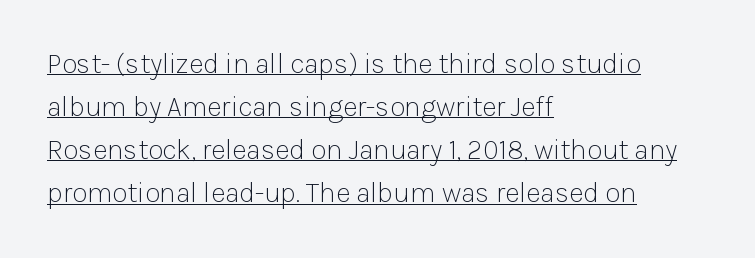
The image shows 28 px light sans-serif type, upright; set left-aligned, normal line spacing (1.54x), normal letter spacing, underlined; low stroke contrast and a medium x-height.
